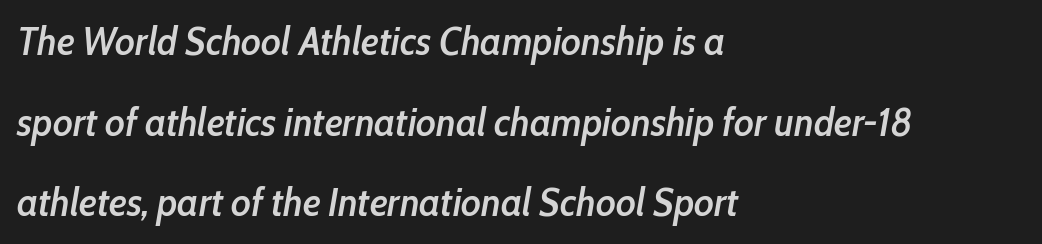
{"italic": "yes", "lean": "right", "slant_degrees": 10, "bold": "semi", "weight": "semibold", "width": "condensed", "stroke_contrast": "low", "x_height": "medium", "monospaced": "no", "underline": "no", "align": "left", "line_spacing": "loose", "line_spacing_ratio": 2.07, "letter_spacing": "normal", "letter_spacing_em": 0.0, "glyph_px": 39}
